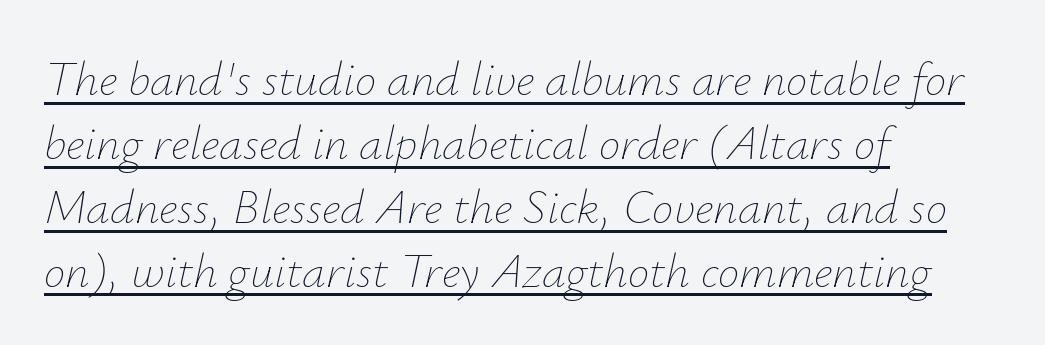
All the whitespace from short lines collects on the right. The font is comparable to plain body text, perhaps lighter. Do the characters align in a grid? No, the font is proportional. This sample uses plain, unmodified letter spacing. Honestly, the row spacing looks completely unremarkable. A baseline rule has been typeset under these characters.
